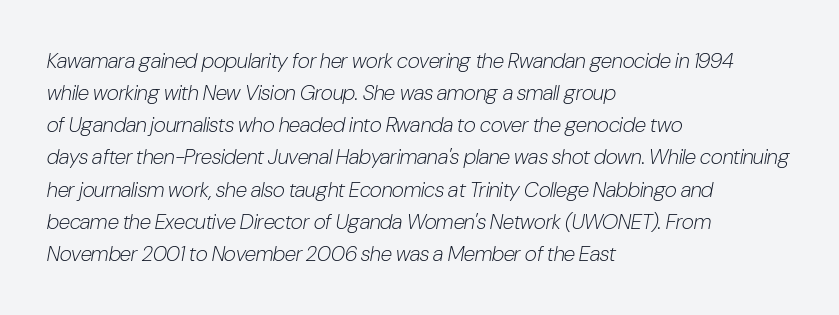
The image shows 21 px text type, italic (leaning right); set left-aligned, normal line spacing (1.53x), normal letter spacing, not underlined.
